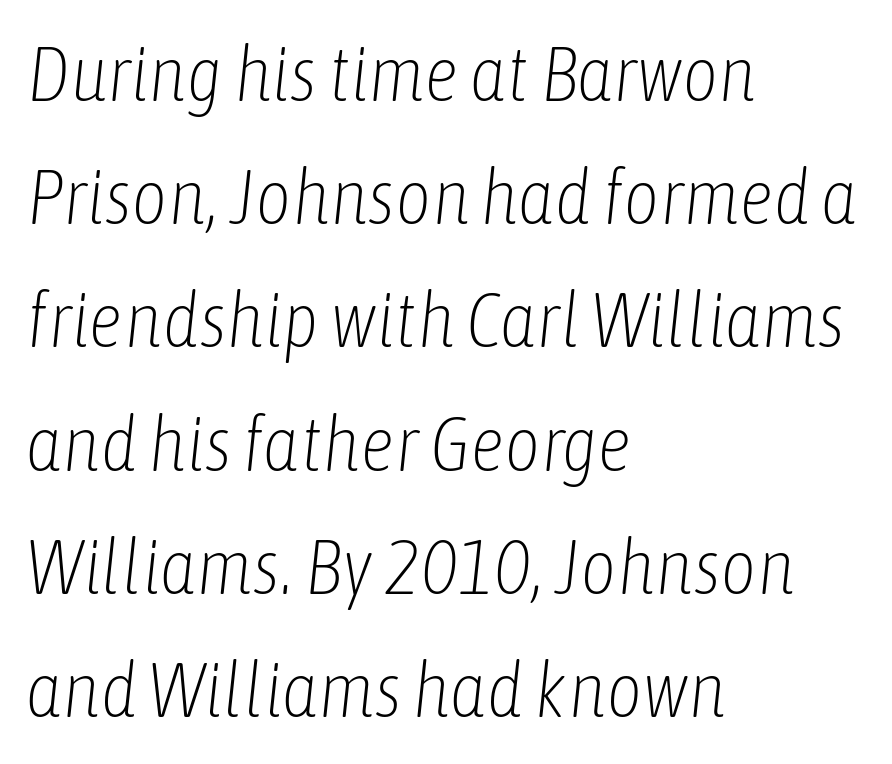
{"italic": "yes", "lean": "right", "slant_degrees": 6, "bold": "no", "weight": "light", "width": "condensed", "stroke_contrast": "low", "x_height": "medium", "monospaced": "no", "underline": "no", "align": "left", "line_spacing": "normal", "line_spacing_ratio": 1.58, "letter_spacing": "normal", "letter_spacing_em": 0.0, "glyph_px": 78}
